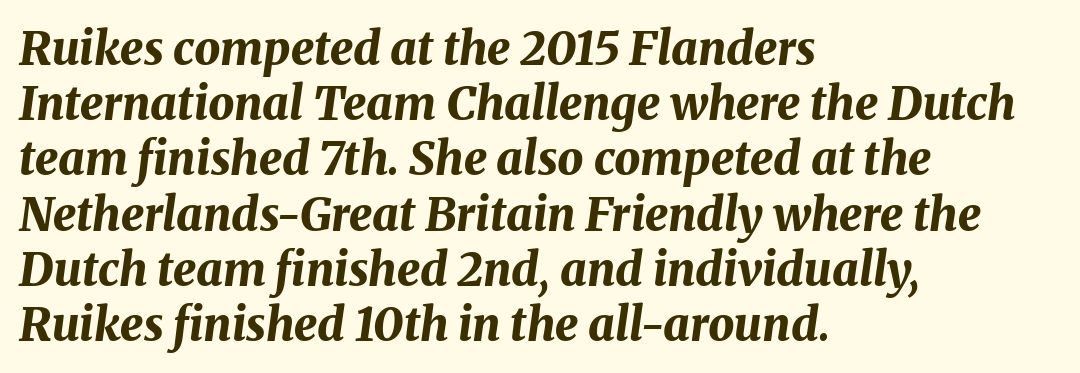
{"italic": "yes", "lean": "right", "slant_degrees": 8, "bold": "yes", "weight": "bold", "width": "normal", "stroke_contrast": "medium", "x_height": "medium", "monospaced": "no", "underline": "no", "align": "left", "line_spacing_ratio": 1.2, "letter_spacing": "normal", "letter_spacing_em": 0.0, "glyph_px": 46}
